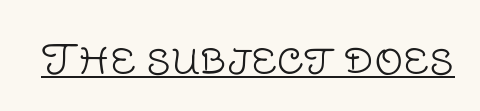
{"serif": "no", "bold": "no", "weight": "light", "width": "normal", "stroke_contrast": "low", "x_height": "large", "monospaced": "no", "underline": "yes", "letter_spacing": "normal", "letter_spacing_em": 0.0, "glyph_px": 40}
